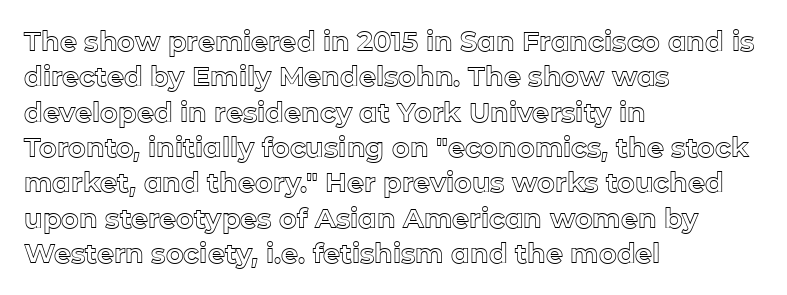
The image shows 27 px text type, upright; set left-aligned, normal line spacing (1.31x), normal letter spacing, not underlined.
